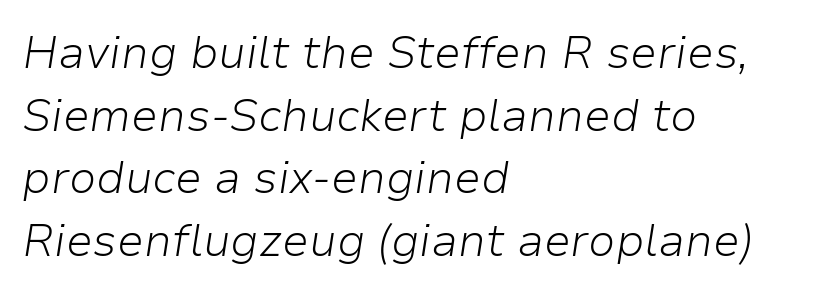
{"italic": "yes", "lean": "right", "slant_degrees": 9, "bold": "no", "weight": "light", "width": "normal", "stroke_contrast": "low", "x_height": "medium", "monospaced": "no", "underline": "no", "align": "left", "line_spacing": "normal", "line_spacing_ratio": 1.39, "letter_spacing": "normal", "letter_spacing_em": 0.0, "glyph_px": 45}
